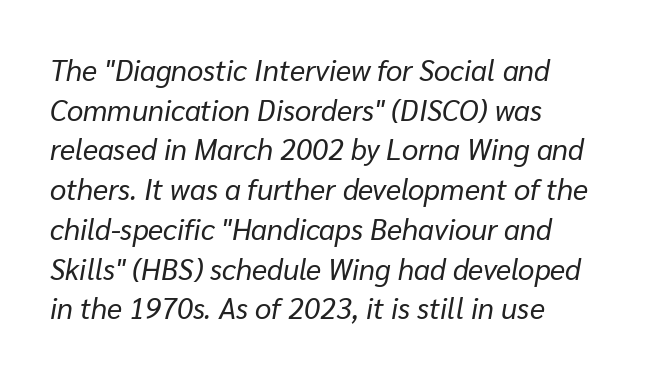
The image shows 29 px regular-weight type, italic (leaning right); set left-aligned, normal line spacing (1.37x), normal letter spacing, not underlined; low stroke contrast and a medium x-height.
